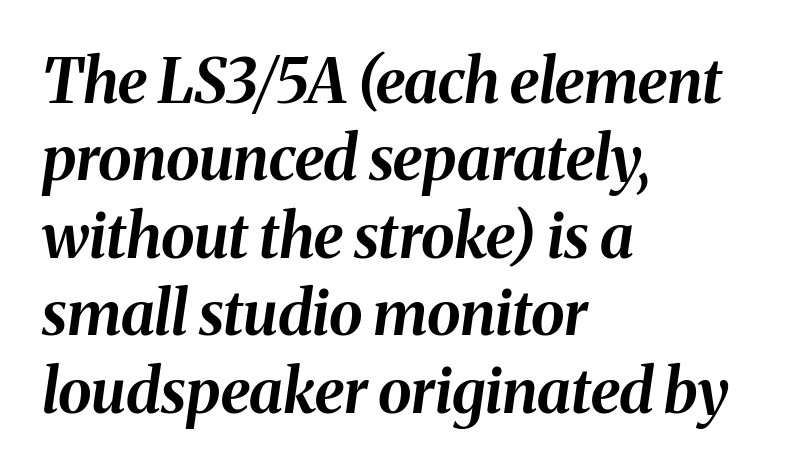
Proportional: the letters do not fall into vertical columns. These lines are set flush left with a ragged right edge. Looking at the ascenders, they clearly lean. Default kerning and tracking; the words read as compact shapes. Underlining? Definitely not there. Evenly set lines give the paragraph a standard silhouette.
